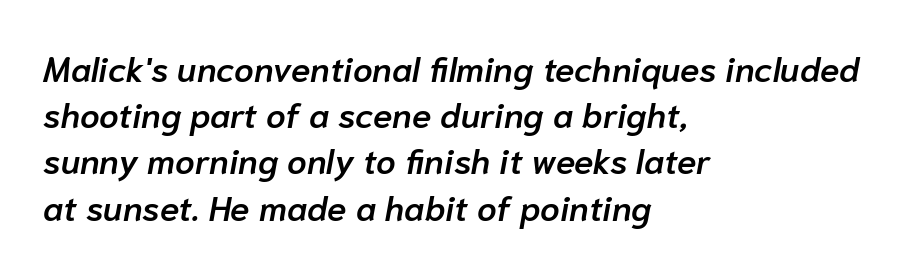
Q: Is the text bold? A: Semi-bold.
Q: Is the text italic (slanted)? A: Yes, it leans right by about 10 degrees.
Q: Is the text underlined? A: No.
Q: How is the paragraph aligned? A: Left-aligned.
Q: Is the spacing between letters normal or unusually wide? A: Normal.
Q: Is the spacing between lines tight, normal or loose? A: Normal.
Q: Width (condensed, normal, or wide)? A: Normal.
Q: Stroke contrast? A: Low.
Q: x-height? A: Medium.
Q: Monospaced? A: No.
